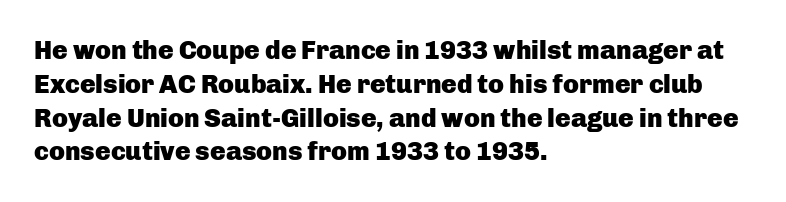
The image shows 26 px bold type, upright; set left-aligned, normal line spacing (1.3x), normal letter spacing, not underlined.
